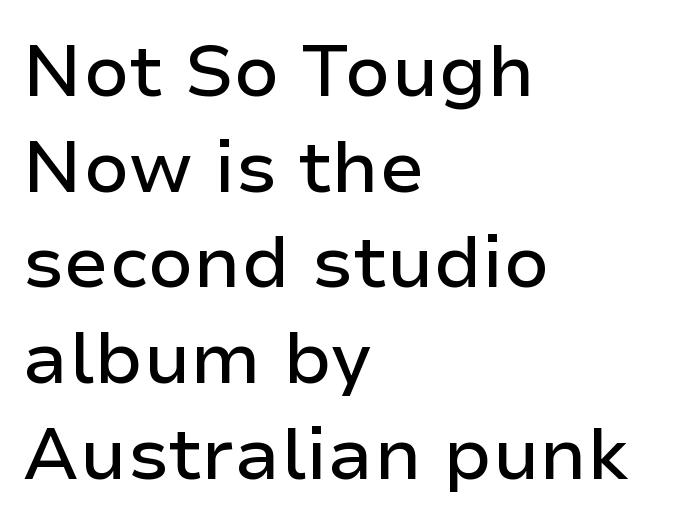
Q: Is the text italic (slanted)? A: No, it is upright.
Q: Is the typeface a serif or a sans-serif typeface? A: Sans-serif.
Q: Is the text underlined? A: No.
Q: How is the paragraph aligned? A: Left-aligned.
Q: Is the spacing between letters normal or unusually wide? A: Normal.
Q: Is the spacing between lines tight, normal or loose? A: Normal.
Q: Width (condensed, normal, or wide)? A: Normal.
Q: Stroke contrast? A: Low.
Q: x-height? A: Medium.
Q: Monospaced? A: No.
